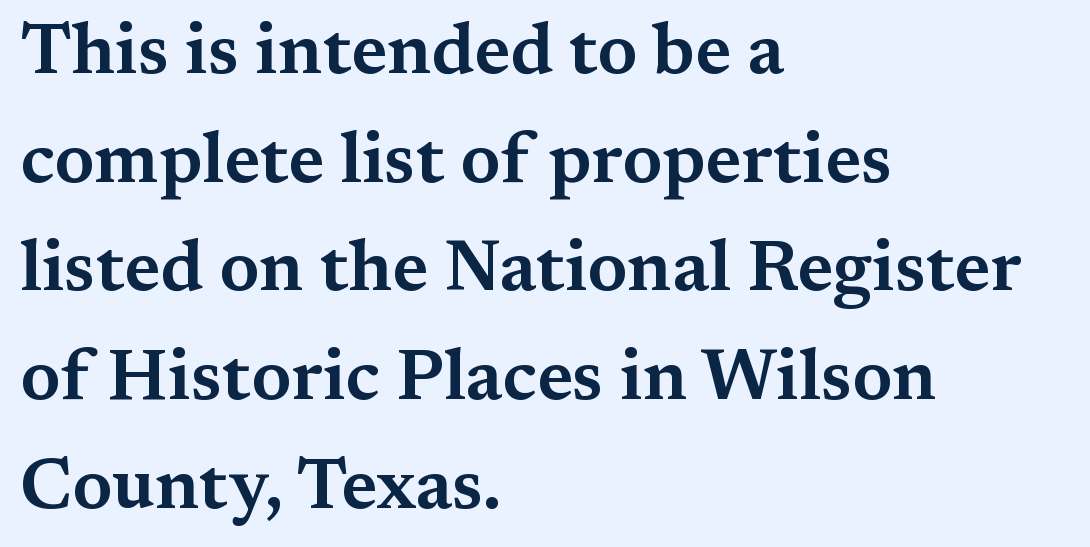
Q: Is the text italic (slanted)? A: No, it is upright.
Q: Is the typeface a serif or a sans-serif typeface? A: Serif.
Q: Is the text underlined? A: No.
Q: How is the paragraph aligned? A: Left-aligned.
Q: Is the spacing between letters normal or unusually wide? A: Normal.
Q: Is the spacing between lines tight, normal or loose? A: Normal.
Q: Width (condensed, normal, or wide)? A: Wide.
Q: Stroke contrast? A: Medium.
Q: x-height? A: Medium.
Q: Monospaced? A: No.
